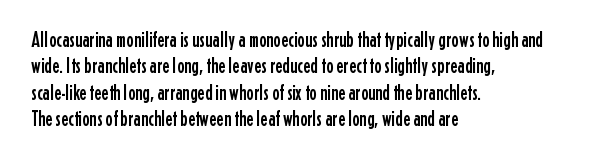
Q: Is the text italic (slanted)? A: No, it is upright.
Q: Is the text underlined? A: No.
Q: How is the paragraph aligned? A: Left-aligned.
Q: Is the spacing between letters normal or unusually wide? A: Normal.
